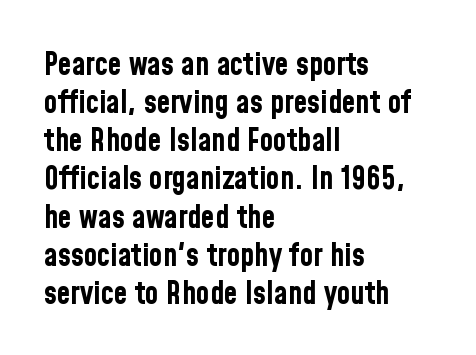
Q: Is the text bold? A: Yes.
Q: Is the text italic (slanted)? A: No, it is upright.
Q: Is the typeface a serif or a sans-serif typeface? A: Sans-serif.
Q: Is the text underlined? A: No.
Q: How is the paragraph aligned? A: Left-aligned.
Q: Is the spacing between letters normal or unusually wide? A: Normal.
Q: Width (condensed, normal, or wide)? A: Condensed.
Q: Stroke contrast? A: Low.
Q: x-height? A: Medium.
Q: Monospaced? A: No.
